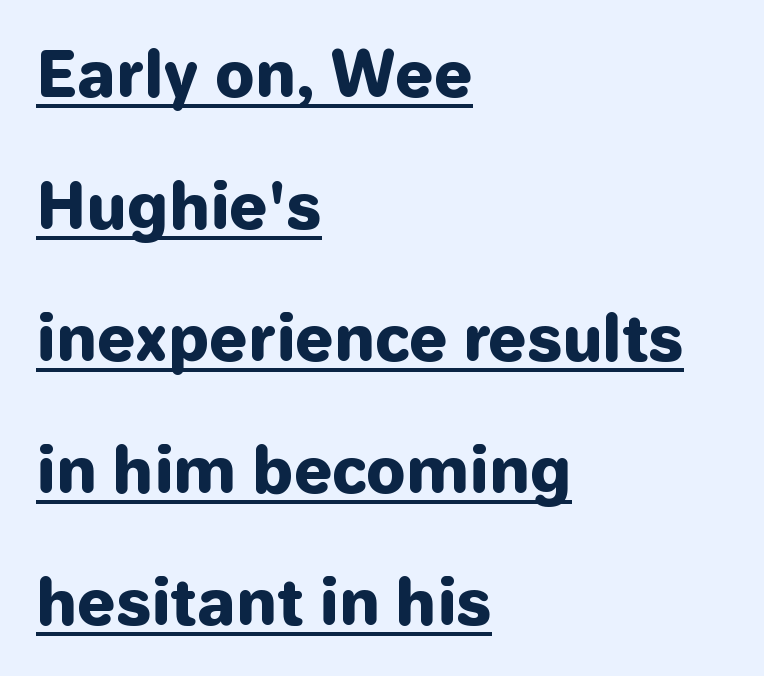
Q: Is the text bold? A: Yes.
Q: Is the text italic (slanted)? A: No, it is upright.
Q: Is the typeface a serif or a sans-serif typeface? A: Sans-serif.
Q: Is the text underlined? A: Yes.
Q: How is the paragraph aligned? A: Left-aligned.
Q: Is the spacing between letters normal or unusually wide? A: Normal.
Q: Is the spacing between lines tight, normal or loose? A: Loose.
Q: Width (condensed, normal, or wide)? A: Normal.
Q: Stroke contrast? A: Low.
Q: x-height? A: Medium.
Q: Monospaced? A: No.
